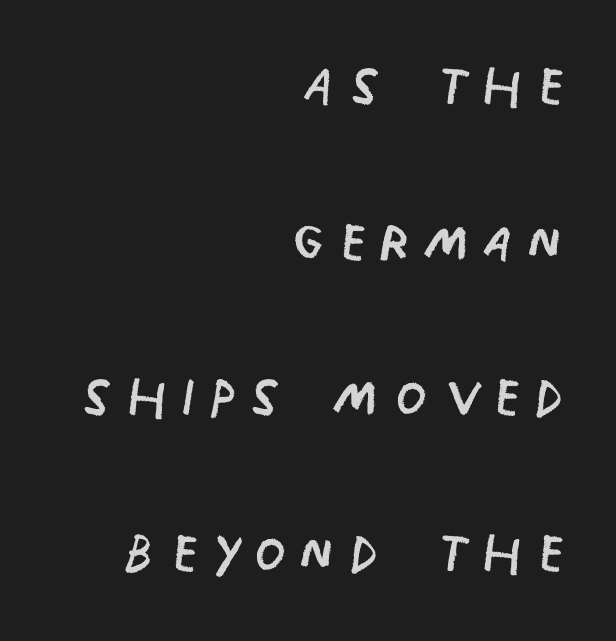
The font sits on the lighter half of the weight spectrum, regular included. Note: no serifs on the glyphs. A student would call this right alignment; a typographer would say flush right, rag left. Words float on clear page, feet unadorned. In terms of leading, this rendering errs on the spacious side. Is this a fixed-width face? No — the glyphs have proportional, varying widths.
